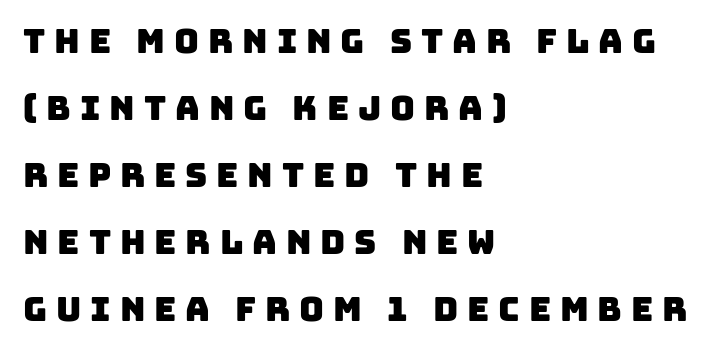
{"serif": "no", "width": "normal", "stroke_contrast": "low", "x_height": "large", "monospaced": "no", "underline": "no", "align": "left", "line_spacing": "loose", "line_spacing_ratio": 1.97, "letter_spacing": "wide", "letter_spacing_em": 0.26, "glyph_px": 34}
